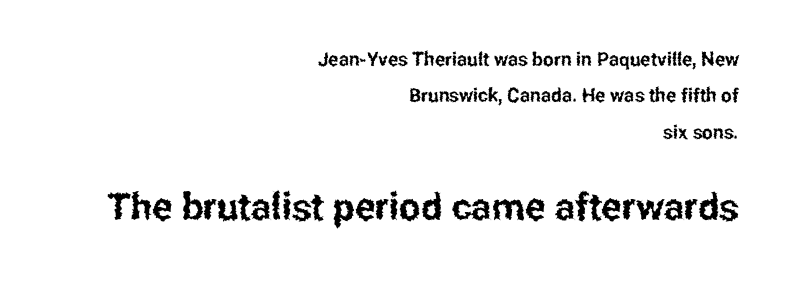
{"serif": "no", "italic": "no", "width": "condensed", "stroke_contrast": "low", "x_height": "medium", "monospaced": "no", "underline": "no", "align": "right", "line_spacing": "loose", "line_spacing_ratio": 1.92, "letter_spacing": "normal", "letter_spacing_em": 0.0, "larger_block": "second", "size_ratio": 2.0, "glyph_px": 38}
